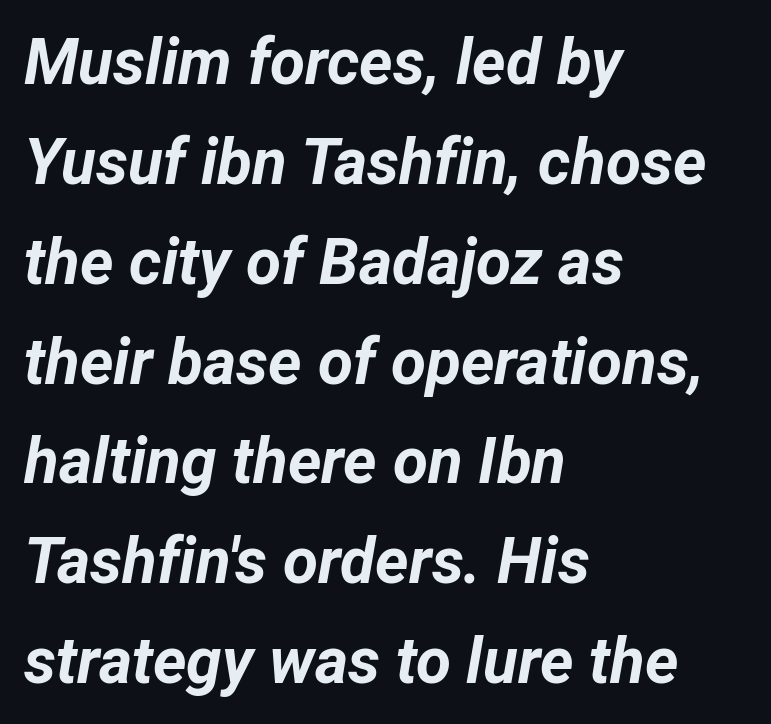
The image shows 64 px bold type, italic (leaning right); set left-aligned, normal line spacing (1.56x), normal letter spacing, not underlined; low stroke contrast and a medium x-height.
